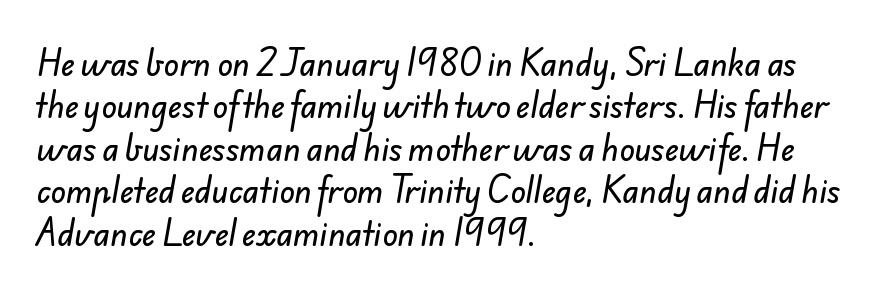
Q: Is the typeface a serif or a sans-serif typeface? A: Sans-serif.
Q: Is the text underlined? A: No.
Q: How is the paragraph aligned? A: Left-aligned.
Q: Is the spacing between letters normal or unusually wide? A: Normal.
Q: Is the spacing between lines tight, normal or loose? A: Normal.
Q: Width (condensed, normal, or wide)? A: Normal.
Q: Stroke contrast? A: Low.
Q: x-height? A: Small.
Q: Monospaced? A: No.
